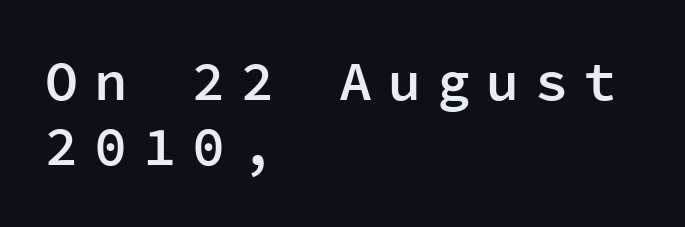
Q: Is the text bold? A: Semi-bold.
Q: Is the text italic (slanted)? A: No, it is upright.
Q: Is the typeface a serif or a sans-serif typeface? A: Sans-serif.
Q: Is the text underlined? A: No.
Q: How is the paragraph aligned? A: Left-aligned.
Q: Is the spacing between letters normal or unusually wide? A: Unusually wide.
Q: Width (condensed, normal, or wide)? A: Normal.
Q: Stroke contrast? A: Low.
Q: x-height? A: Medium.
Q: Monospaced? A: Yes.
